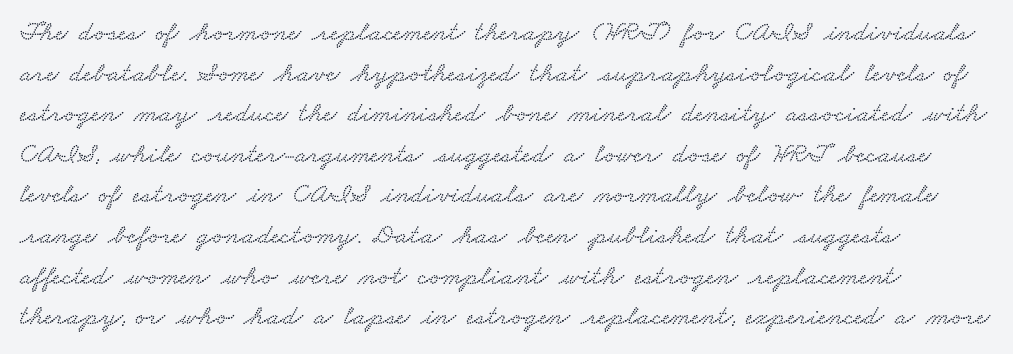
Horizontal bands of white between lines are of average thickness. The baseline area is clear. The face used here is proportionally spaced, like ordinary book or web type. Unlike a clean sans, this face finishes its strokes with serifs. Short note: letters normally spaced.
